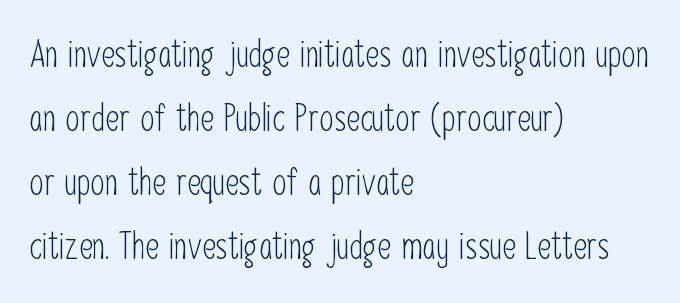
Visually the block forms a straight wall on the left and a jagged coastline on the right. The font sits on the lighter half of the weight spectrum, regular included. A typesetter would call this zero additional tracking. Think of a printed novel: that variable character pitch is what you see here. The lettering stays uniformly vertical, giving the passage a roman look. The glyphs in this specimen are sans serif.
